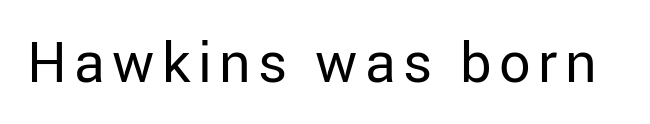
Q: Is the text bold? A: No.
Q: Is the text italic (slanted)? A: No, it is upright.
Q: Is the typeface a serif or a sans-serif typeface? A: Sans-serif.
Q: Is the text underlined? A: No.
Q: Width (condensed, normal, or wide)? A: Normal.
Q: Stroke contrast? A: Low.
Q: x-height? A: Medium.
Q: Monospaced? A: No.
